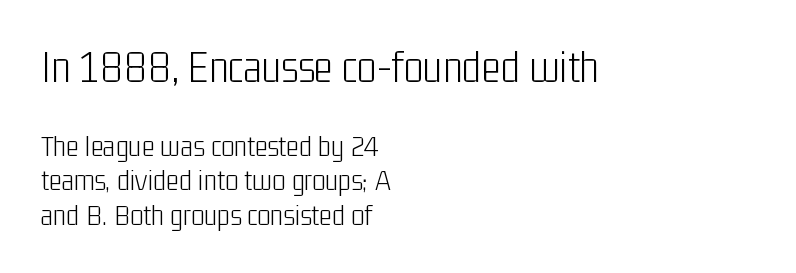
The image shows 46 px light, condensed sans-serif type, upright; set left-aligned, tight line spacing (1.1x), normal letter spacing, not underlined; the first (top) block is 1.48x larger; low stroke contrast and a medium x-height.
